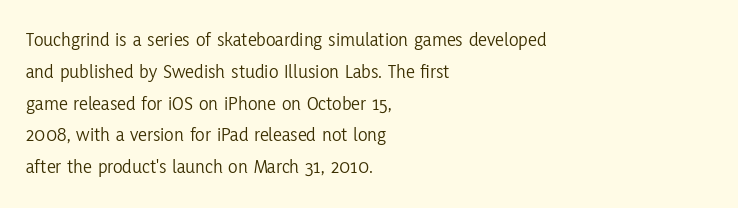
{"italic": "no", "bold": "no", "underline": "no", "align": "left", "line_spacing": "normal", "line_spacing_ratio": 1.59, "letter_spacing": "normal", "letter_spacing_em": 0.0, "glyph_px": 20}
